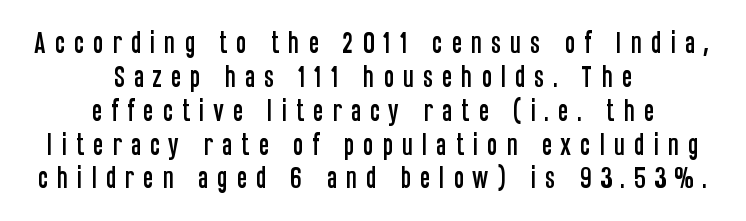
The image shows 24 px text type, upright; set centered, normal line spacing (1.41x), unusually wide letter spacing (+0.36 em), not underlined.
